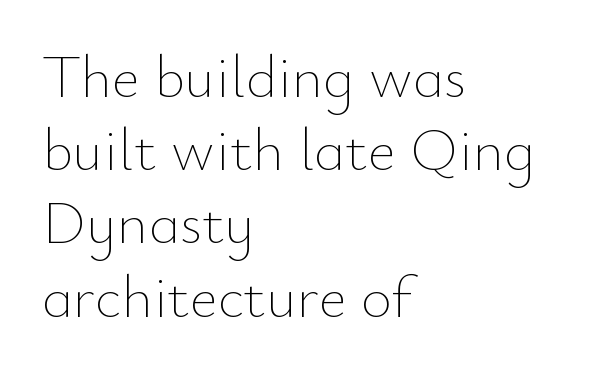
The image shows 60 px thin type, upright; set left-aligned, line spacing 1.22x, normal letter spacing, not underlined; low stroke contrast and a small x-height.
